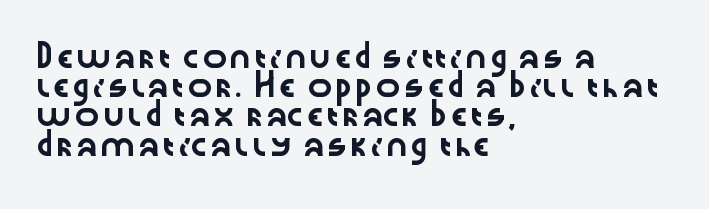
{"italic": "no", "underline": "no", "align": "left", "line_spacing": "normal", "line_spacing_ratio": 1.39, "letter_spacing": "normal", "letter_spacing_em": 0.0, "glyph_px": 21}
